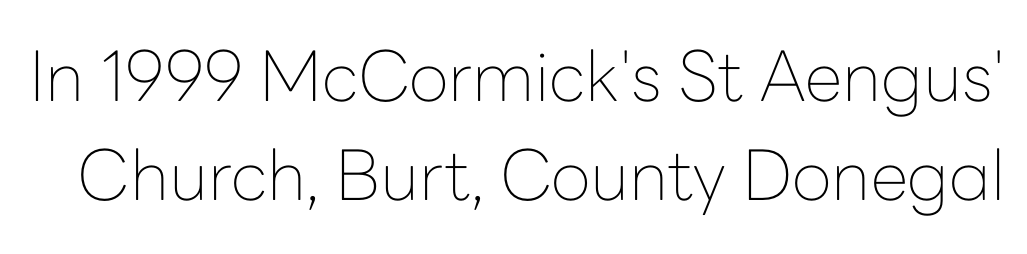
Q: Is the text bold? A: No.
Q: Is the text italic (slanted)? A: No, it is upright.
Q: Is the typeface a serif or a sans-serif typeface? A: Sans-serif.
Q: Is the text underlined? A: No.
Q: Is the spacing between letters normal or unusually wide? A: Normal.
Q: Is the spacing between lines tight, normal or loose? A: Normal.
Q: Width (condensed, normal, or wide)? A: Normal.
Q: Stroke contrast? A: Low.
Q: x-height? A: Medium.
Q: Monospaced? A: No.
